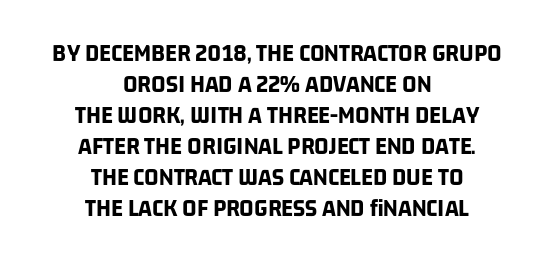
The image shows 25 px bold type; set centered, line spacing 1.24x, normal letter spacing, not underlined.
